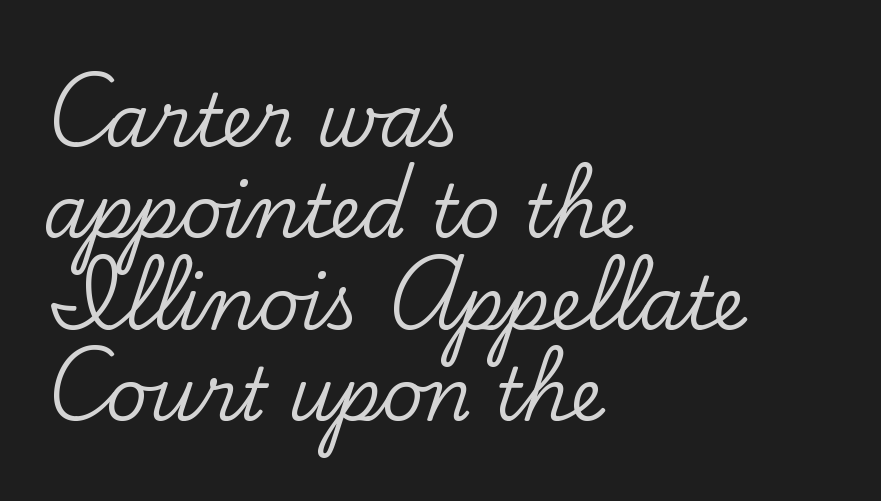
A classic flush-left, rag-right setting is used for this passage. Descenders hang freely into open space. Varying glyph widths throughout — classic text-font behaviour. The letters carry serifs — small finishing strokes at the ends of their stems.
